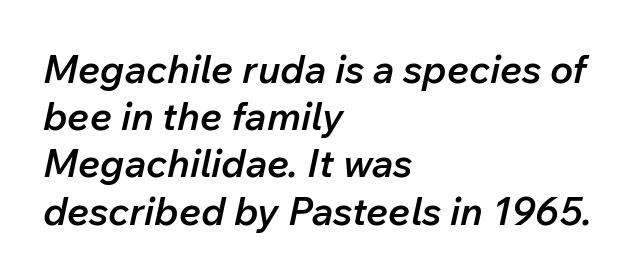
Reading down the block, your eye returns to a fixed left position each line. The specimen reads as italic at a glance. The face used here is proportionally spaced, like ordinary book or web type. How are the letters spaced? Ordinarily, with no added tracking. This is the in-between weight designers call semibold or demi.
